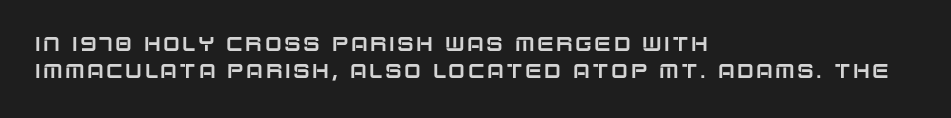
{"italic": "no", "underline": "no", "align": "left", "line_spacing": "normal", "line_spacing_ratio": 1.37, "glyph_px": 20}
